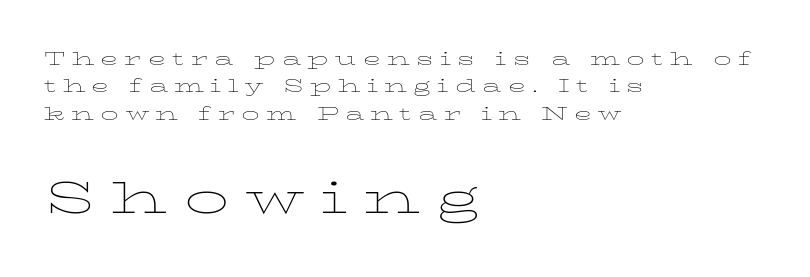
Look at the bottom of the vertical strokes: they flare into serifs here. Is the type heavy? It reads as light-to-regular instead. A typesetter would call this proportional, since set widths differ per character. Vertically, the passage feels balanced, rows spaced as you'd expect. Spacing between characters has been opened up far beyond the box default.
